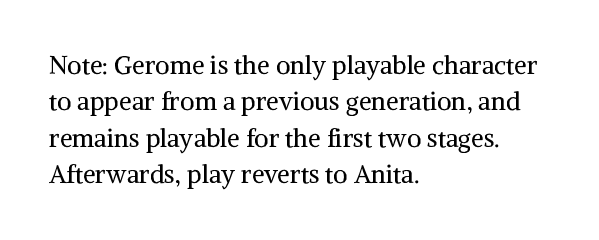
In terms of posture, this sample is upright. The passage shown has conventional tracking throughout. The zone under the glyphs is completely vacant. The lines are quadded left. These glyphs show unthickened strokes, regular width or finer. Rows of type keep a routine distance in the vertical direction.
